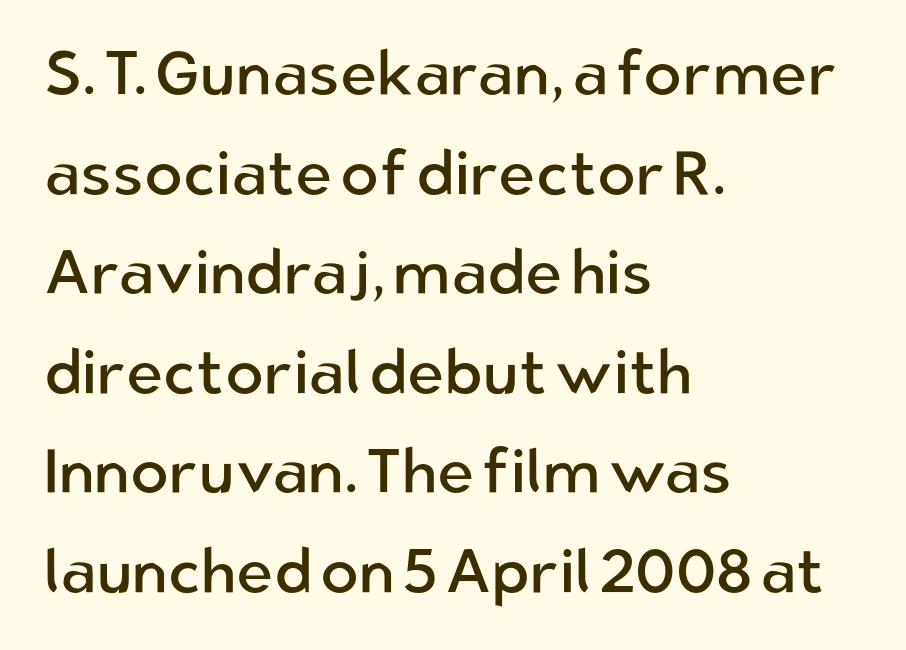
Q: Is the text bold? A: No.
Q: Is the text italic (slanted)? A: No, it is upright.
Q: Is the typeface a serif or a sans-serif typeface? A: Sans-serif.
Q: Is the text underlined? A: No.
Q: How is the paragraph aligned? A: Left-aligned.
Q: Is the spacing between letters normal or unusually wide? A: Normal.
Q: Is the spacing between lines tight, normal or loose? A: Normal.
Q: Width (condensed, normal, or wide)? A: Normal.
Q: Stroke contrast? A: Low.
Q: x-height? A: Medium.
Q: Monospaced? A: No.
